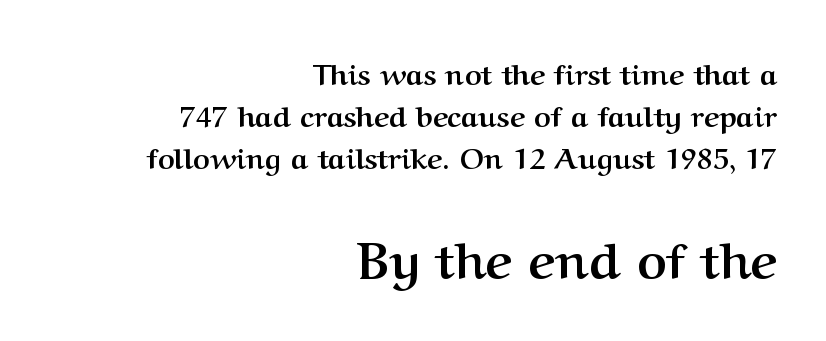
Q: Is the text bold? A: Yes.
Q: Is the text italic (slanted)? A: No, it is upright.
Q: Is the typeface a serif or a sans-serif typeface? A: Serif.
Q: Is the text underlined? A: No.
Q: How is the paragraph aligned? A: Right-aligned.
Q: Is the spacing between letters normal or unusually wide? A: Normal.
Q: Is the spacing between lines tight, normal or loose? A: Normal.
Q: Which block of text is set in a larger size, the first (top) or the second (bottom)? A: The second (bottom) one.
Q: Width (condensed, normal, or wide)? A: Normal.
Q: Stroke contrast? A: Medium.
Q: x-height? A: Medium.
Q: Monospaced? A: No.
